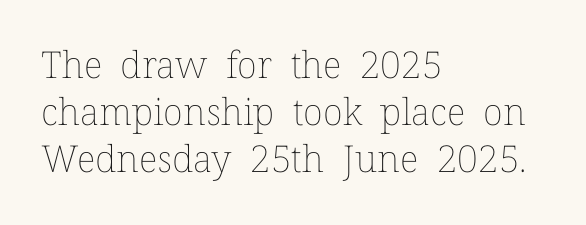
The font sits on the lighter half of the weight spectrum, regular included. The paragraph has a hard left edge and a soft right edge. The passage shown is not underscored anywhere. In terms of posture, this sample is upright. Tracking here is standard; glyphs follow each other at the usual distance.
